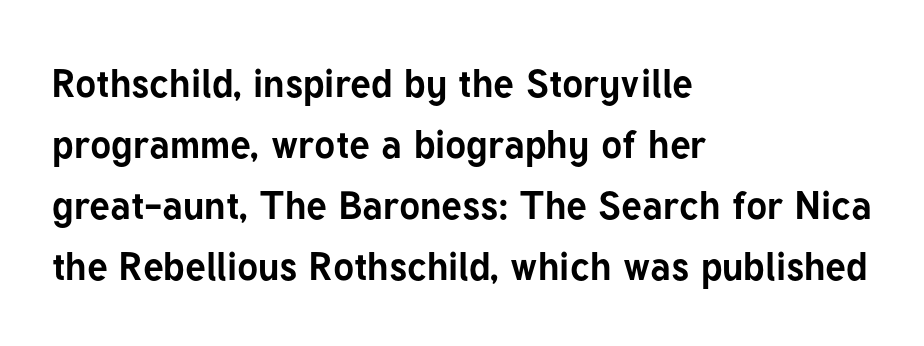
{"serif": "no", "italic": "no", "bold": "yes", "weight": "bold", "width": "normal", "stroke_contrast": "low", "x_height": "medium", "monospaced": "no", "underline": "no", "align": "left", "line_spacing": "normal", "line_spacing_ratio": 1.56, "letter_spacing": "normal", "letter_spacing_em": 0.0, "glyph_px": 39}
